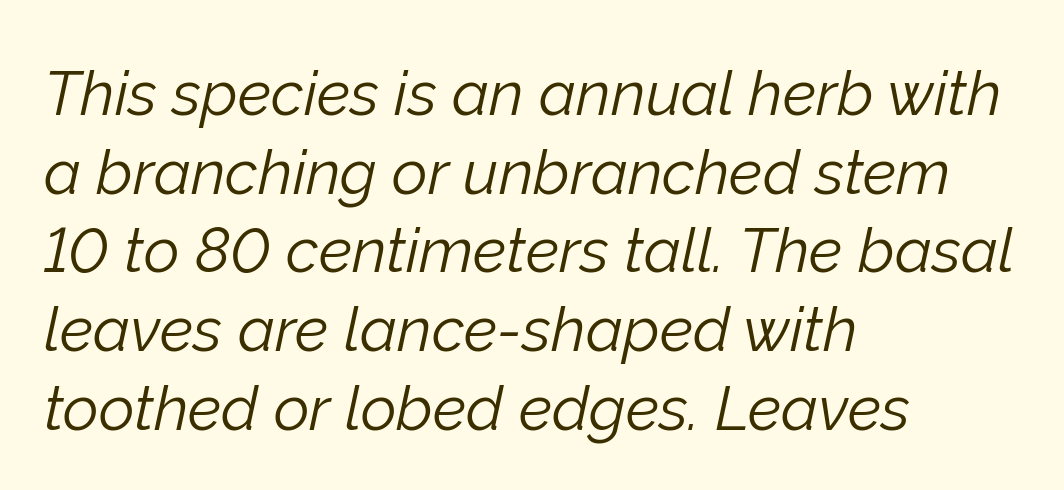
{"italic": "yes", "lean": "right", "slant_degrees": 12, "bold": "no", "weight": "light", "width": "normal", "stroke_contrast": "low", "x_height": "medium", "monospaced": "no", "underline": "no", "align": "left", "line_spacing": "normal", "line_spacing_ratio": 1.27, "letter_spacing": "normal", "letter_spacing_em": 0.0, "glyph_px": 62}
